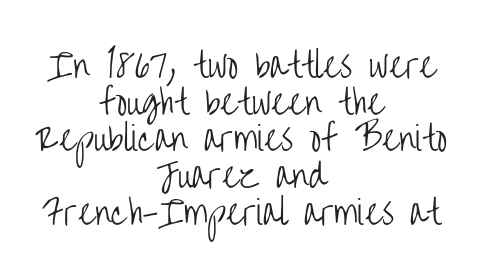
{"serif": "no", "italic": "no", "bold": "no", "weight": "light", "width": "condensed", "stroke_contrast": "low", "x_height": "large", "monospaced": "no", "underline": "no", "align": "center", "line_spacing": "tight", "line_spacing_ratio": 1.11, "letter_spacing": "normal", "letter_spacing_em": 0.0, "glyph_px": 33}
